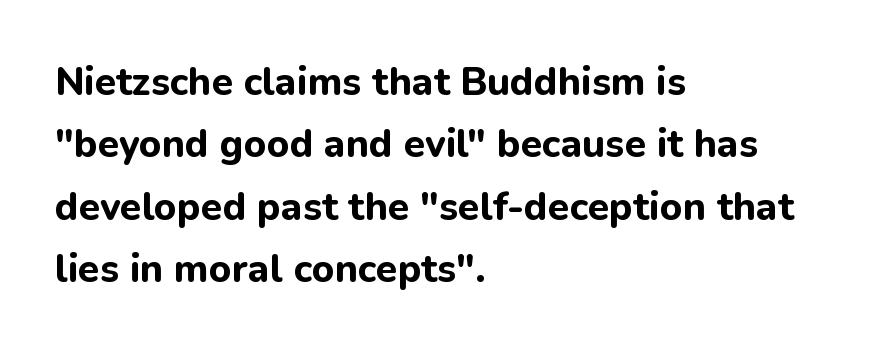
This sample uses an upright cut, with every glyph sitting square on the baseline. Normally led — the rows are evenly, conventionally spaced. Looks like regular typesetting: each glyph gets only the width it needs. These words are printed bold, with thick strokes throughout.
